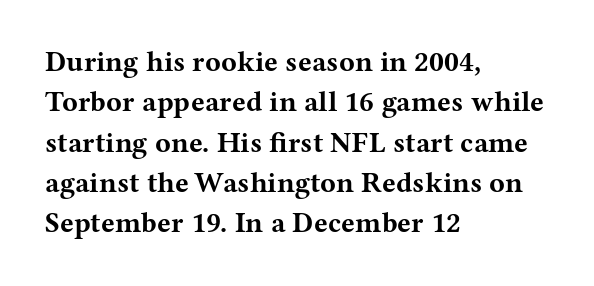
{"serif": "yes", "italic": "no", "bold": "yes", "weight": "bold", "width": "wide", "stroke_contrast": "medium", "x_height": "medium", "monospaced": "no", "underline": "no", "align": "left", "line_spacing": "normal", "line_spacing_ratio": 1.39, "letter_spacing": "normal", "letter_spacing_em": 0.0, "glyph_px": 29}
